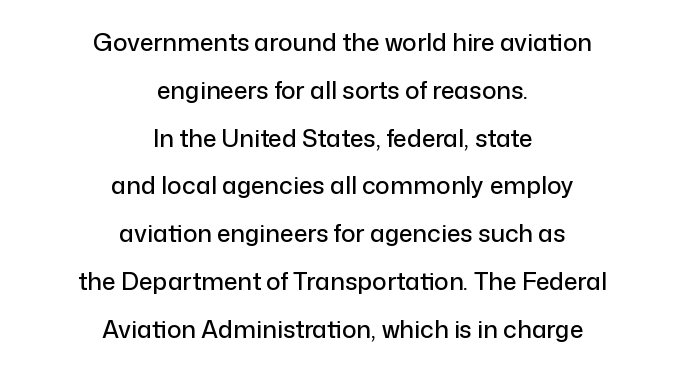
This is roman type, the default non-slanted kind. Between one letter and the next there's only the usual sliver of space. The block of text is sparse from top to bottom, with ample space between rows. Horizontal alignment here is central, giving a formal, balanced look. Decoration check: the copy has no underline.
